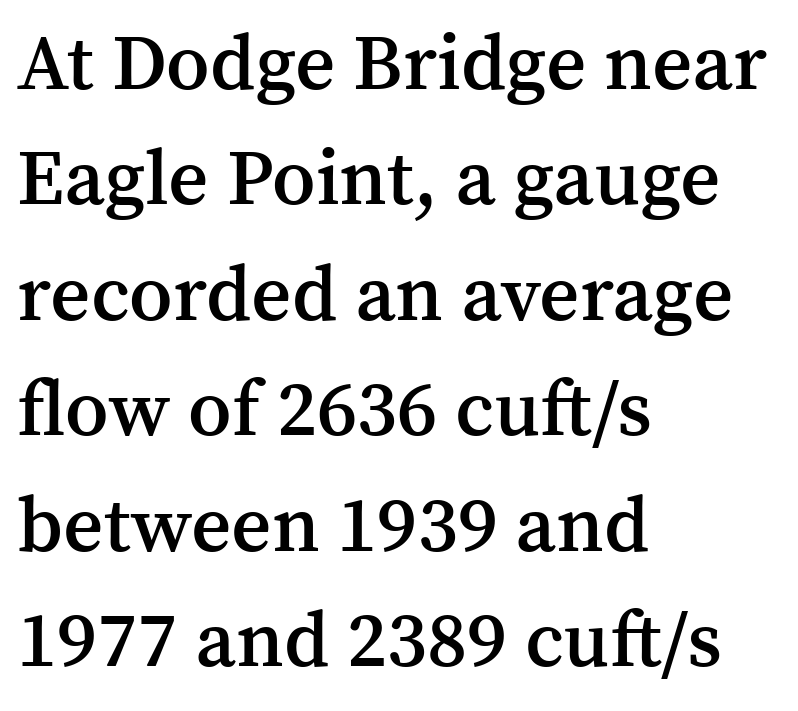
The image shows 78 px semibold serif type, upright; set left-aligned, normal line spacing (1.48x), normal letter spacing, not underlined; medium stroke contrast and a medium x-height.
